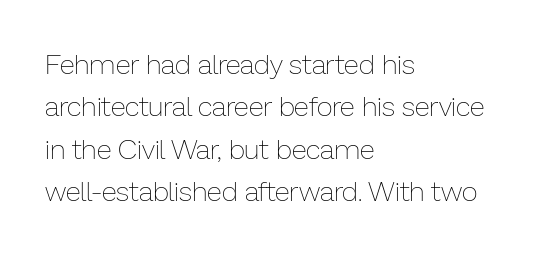
The image shows 28 px thin type, upright; set left-aligned, normal line spacing (1.51x), normal letter spacing, not underlined; low stroke contrast and a medium x-height.
